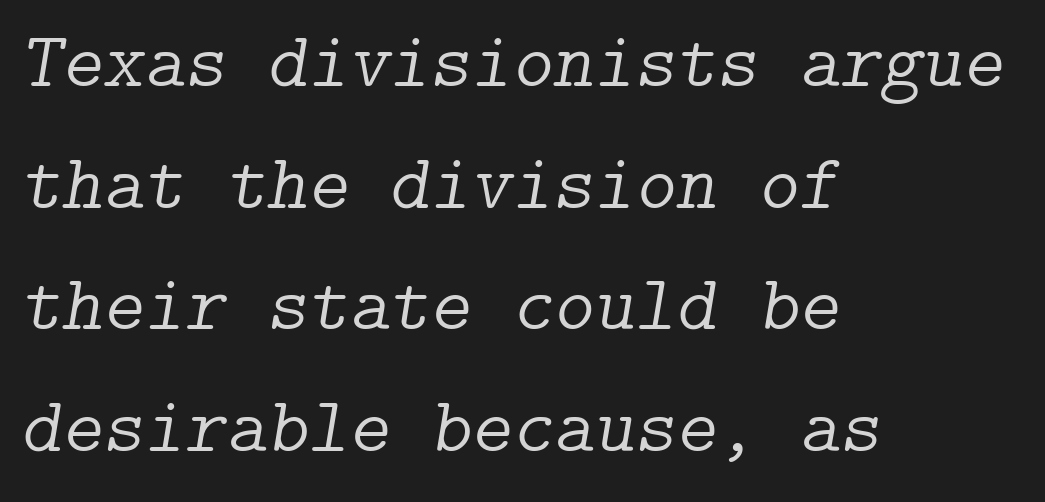
{"serif": "yes", "italic": "yes", "lean": "right", "slant_degrees": 9, "bold": "no", "weight": "light", "width": "normal", "stroke_contrast": "low", "x_height": "medium", "underline": "no", "align": "left", "line_spacing": "normal", "line_spacing_ratio": 1.56, "letter_spacing": "normal", "letter_spacing_em": 0.0, "glyph_px": 78}
